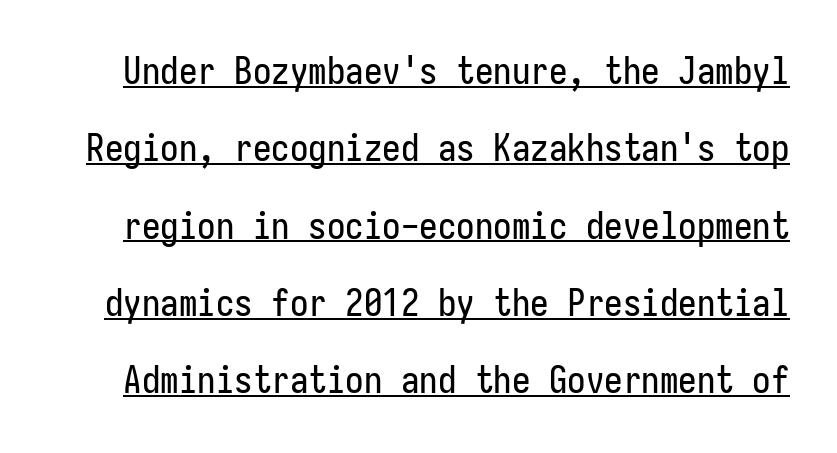
The image shows 37 px condensed sans-serif type, upright; set loose line spacing (2.09x), normal letter spacing, underlined; low stroke contrast and a medium x-height.
